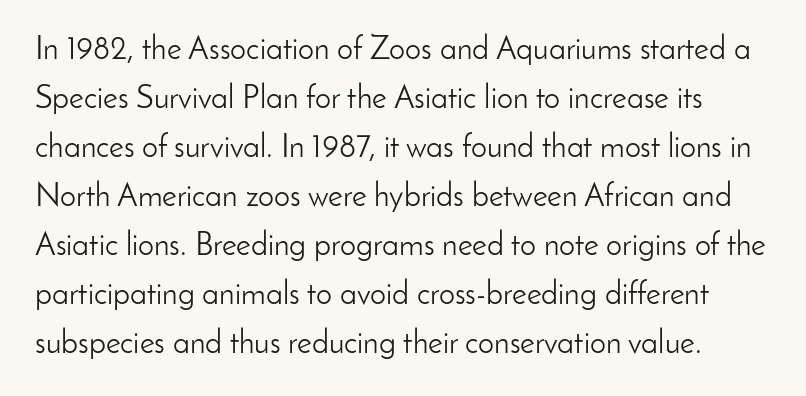
The letters stand straight up with perfectly vertical stems. You can tell from the bare stems that sans-serif type was used. A light-to-regular cut is what we see here. These lines are rendered in a variable-pitch font. The face used here is rendered with its standard letterfit.
